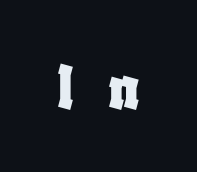
This is sans-serif lettering, the kind often seen on screens and signage. Unlike italic type, these characters show no tilt at all. The tracking jumps out immediately: characters are airy and widely separated. Nobody drew a line under any word here. Note the varied advance widths — an 'i' is clearly narrower than an 'm'.
